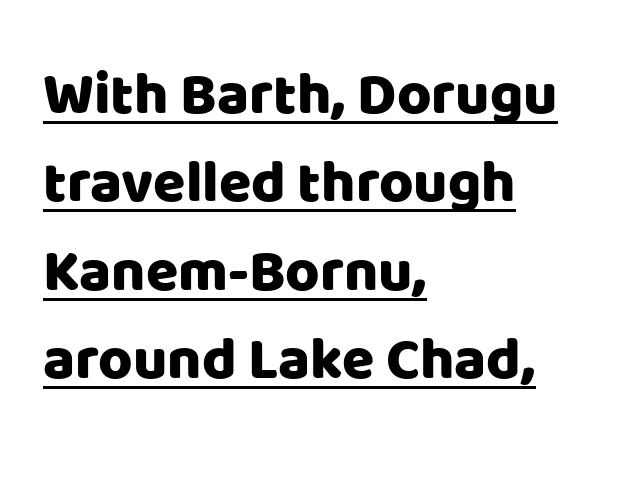
Standard letterfit; no display-style spreading of the glyphs. No italicization has been applied; the sample stays upright. Beneath each row of characters lies a ruled line. The setting favours the left margin, as ordinary paragraphs usually do.
